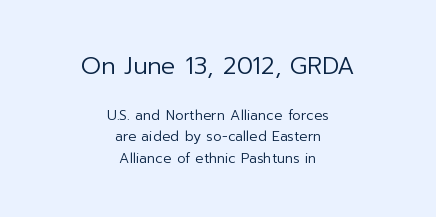
Underlining? Definitely not there. The face looks like a standard text weight, possibly lighter. Notice how the stems are strictly vertical — no italics here. The rag falls on both sides of this text block equally.
